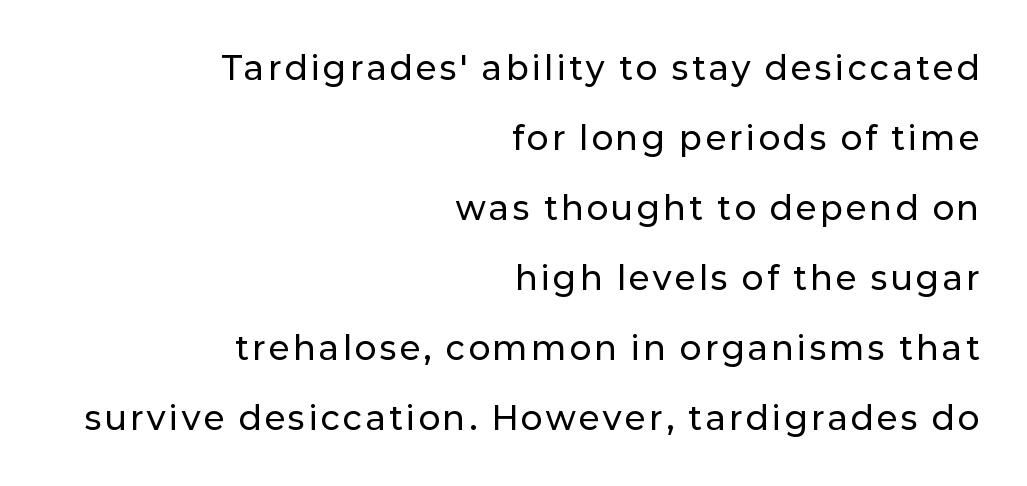
The image shows 32 px sans-serif type, upright; set right-aligned, loose line spacing (2.19x), not underlined; low stroke contrast and a medium x-height.
